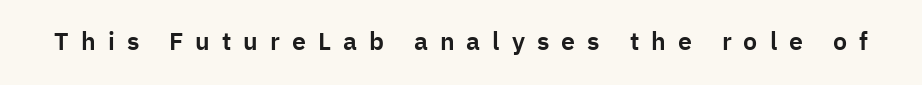
Look at the tracking — it's clearly loosened, letters drifting apart. The axis of the letterforms is exactly vertical. A clean baseline with only descenders dipping below it.
